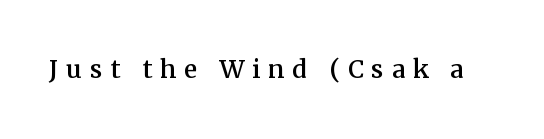
{"serif": "yes", "italic": "no", "width": "normal", "stroke_contrast": "medium", "x_height": "medium", "monospaced": "no", "underline": "no", "letter_spacing": "wide", "letter_spacing_em": 0.24, "glyph_px": 33}
